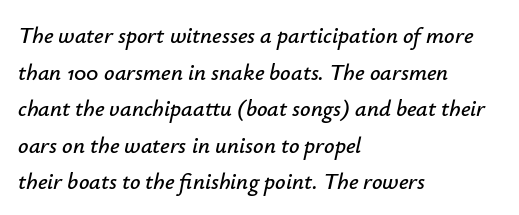
The image shows 23 px text type, italic (leaning right); set left-aligned, normal line spacing (1.59x), normal letter spacing, not underlined.
